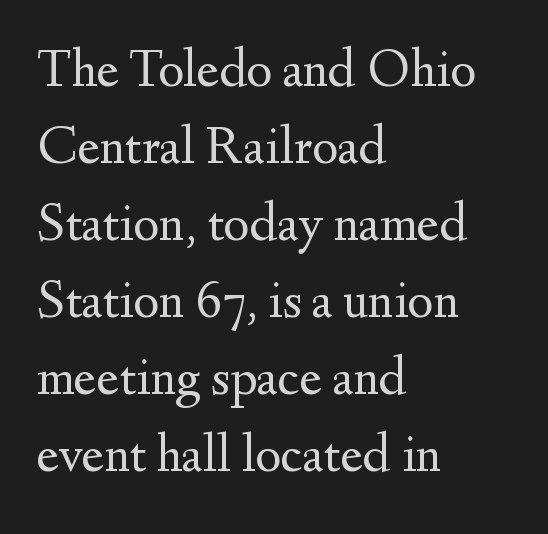
{"serif": "yes", "italic": "no", "bold": "no", "weight": "regular", "width": "normal", "stroke_contrast": "medium", "x_height": "small", "monospaced": "no", "underline": "no", "align": "left", "line_spacing": "normal", "line_spacing_ratio": 1.4, "letter_spacing": "normal", "letter_spacing_em": 0.0, "glyph_px": 55}
